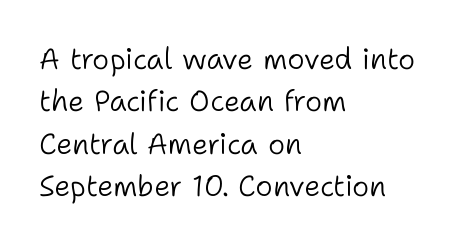
These glyphs show unthickened strokes, regular width or finer. Note the varied advance widths — an 'i' is clearly narrower than an 'm'. In terms of letterspacing, this is plain default setting. When letters stand straight like this, we call the style roman or upright. These lines are set flush left with a ragged right edge.
